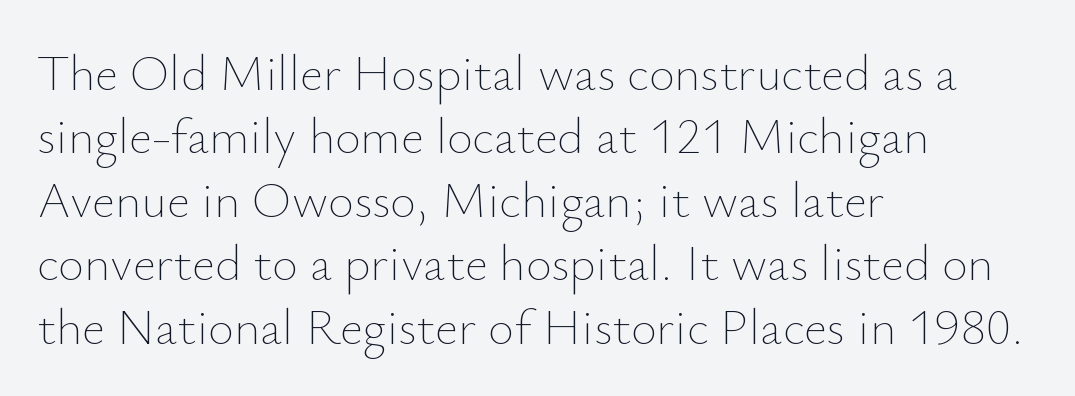
The image shows 50 px thin type, upright; set left-aligned, normal line spacing (1.27x), normal letter spacing, not underlined; low stroke contrast and a small x-height.
